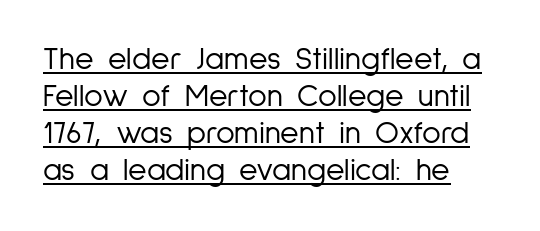
Q: Is the text bold? A: No.
Q: Is the text italic (slanted)? A: No, it is upright.
Q: Is the typeface a serif or a sans-serif typeface? A: Sans-serif.
Q: Is the text underlined? A: Yes.
Q: How is the paragraph aligned? A: Left-aligned.
Q: Is the spacing between letters normal or unusually wide? A: Normal.
Q: Width (condensed, normal, or wide)? A: Condensed.
Q: Stroke contrast? A: Low.
Q: x-height? A: Medium.
Q: Monospaced? A: No.
